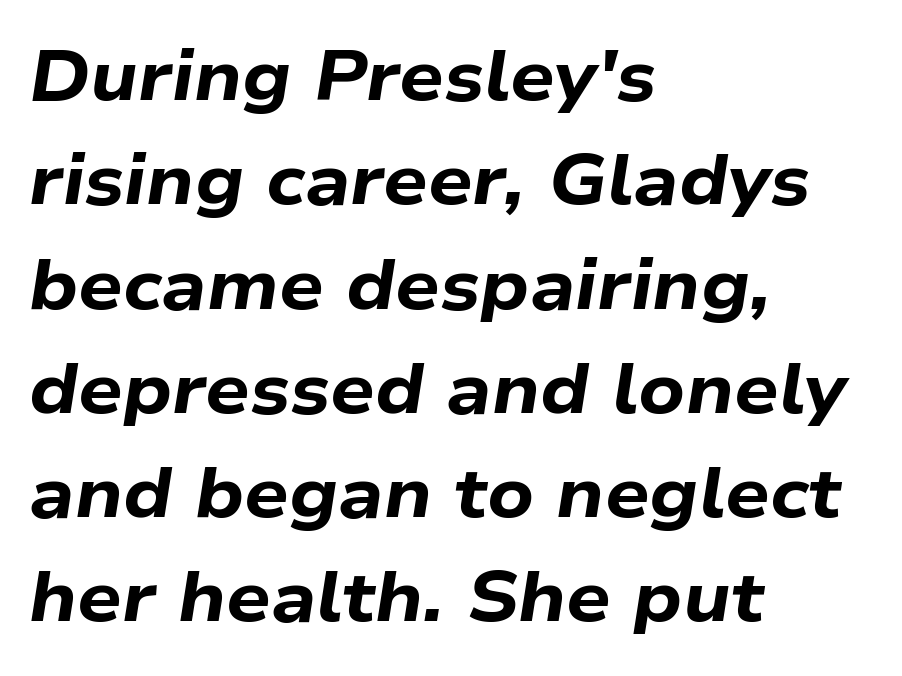
The image shows 70 px bold, wide type, italic (leaning right); set left-aligned, normal line spacing (1.49x), normal letter spacing, not underlined; low stroke contrast and a medium x-height.
